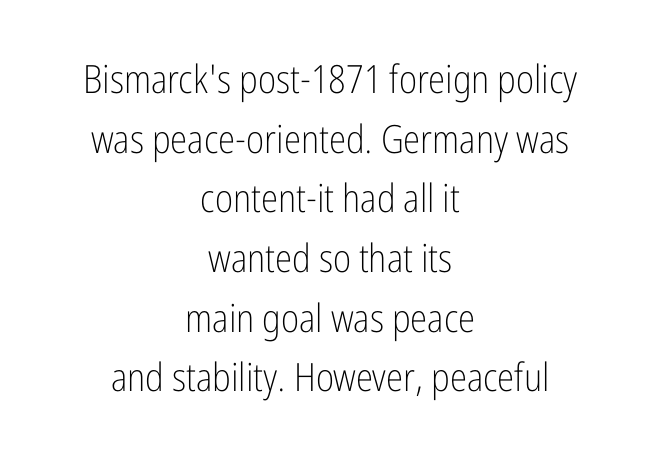
Q: Is the text bold? A: No.
Q: Is the text italic (slanted)? A: No, it is upright.
Q: Is the typeface a serif or a sans-serif typeface? A: Sans-serif.
Q: Is the text underlined? A: No.
Q: How is the paragraph aligned? A: Centered.
Q: Is the spacing between letters normal or unusually wide? A: Normal.
Q: Is the spacing between lines tight, normal or loose? A: Normal.
Q: Width (condensed, normal, or wide)? A: Condensed.
Q: Stroke contrast? A: Low.
Q: x-height? A: Medium.
Q: Monospaced? A: No.
